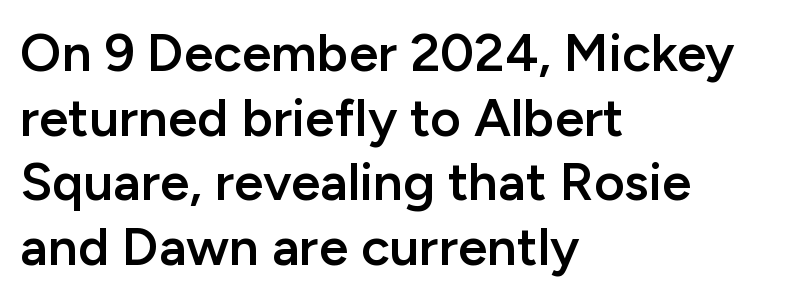
The specimen omits any rule beneath the text block's lines. The rendering uses natural spacing where letterforms have individual widths. The sample has been set in demibold, a notch under bold. Nope, not italic — everything's standing straight.
